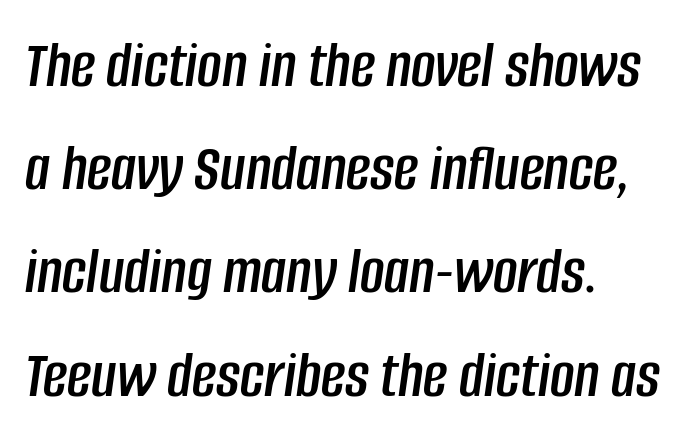
Typeset ragged right — the left edge is the straight one. This sample uses an oblique cut, with every glyph tilted off the vertical. Quick note: underline off. This sample has the flowing, uneven cadence of proportional lettering. Quick note: interline space is typical. The tracking reads as untouched default to a designer's eye.
